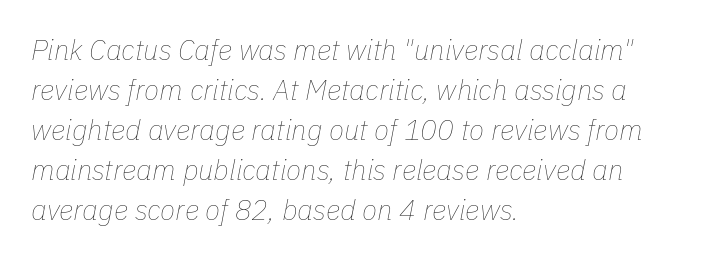
The image shows 28 px thin type, italic (leaning right); set left-aligned, normal line spacing (1.43x), normal letter spacing, not underlined; low stroke contrast and a medium x-height.
